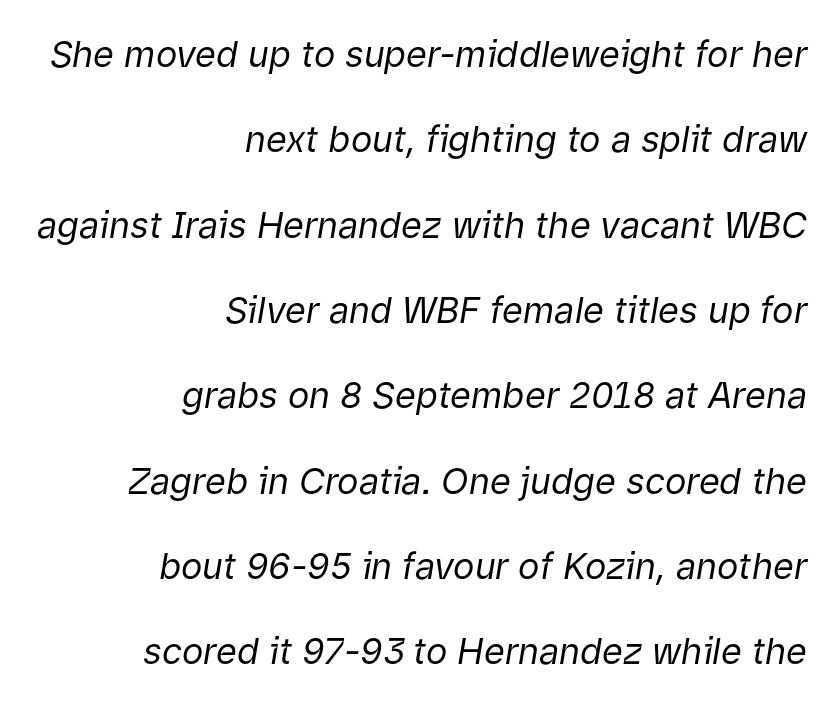
These lines stand farther apart than default settings would place them. If you drew a ruler down the right edge, every line would touch it. The glyphs look as if they've been sheared to an angle. Underline: absent. Weight class: somewhere from thin through regular. The gaps between neighbouring characters are ordinary and unremarkable.
